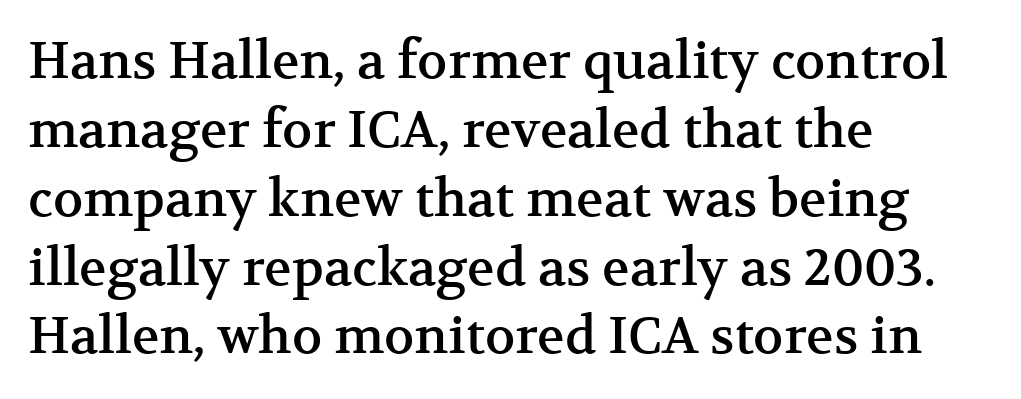
The image shows 51 px serif type, upright; set left-aligned, normal line spacing (1.35x), normal letter spacing, not underlined; medium stroke contrast and a medium x-height.
